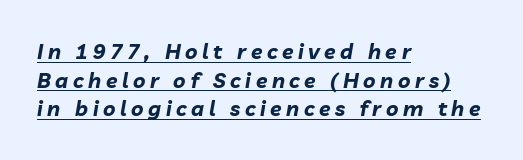
{"italic": "yes", "lean": "right", "slant_degrees": 10, "bold": "yes", "underline": "yes", "align": "left", "line_spacing": "normal", "line_spacing_ratio": 1.36, "letter_spacing": "wide", "letter_spacing_em": 0.22, "glyph_px": 21}
